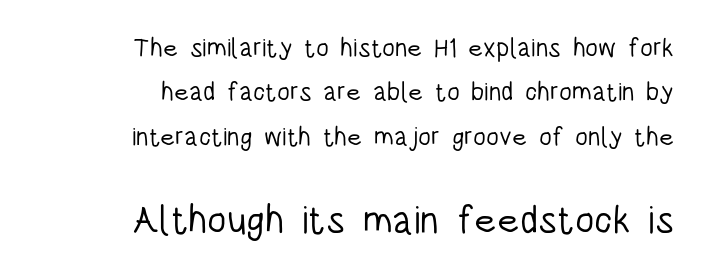
The image shows 39 px light, condensed sans-serif type, upright; set right-aligned, line spacing 1.71x, normal letter spacing, not underlined; the second (bottom) block is 1.5x larger; low stroke contrast and a large x-height.
